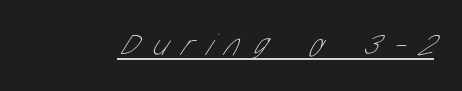
{"serif": "no", "bold": "no", "weight": "thin", "width": "condensed", "stroke_contrast": "low", "x_height": "medium", "monospaced": "no", "underline": "yes", "letter_spacing": "wide", "letter_spacing_em": 0.44, "glyph_px": 32}
